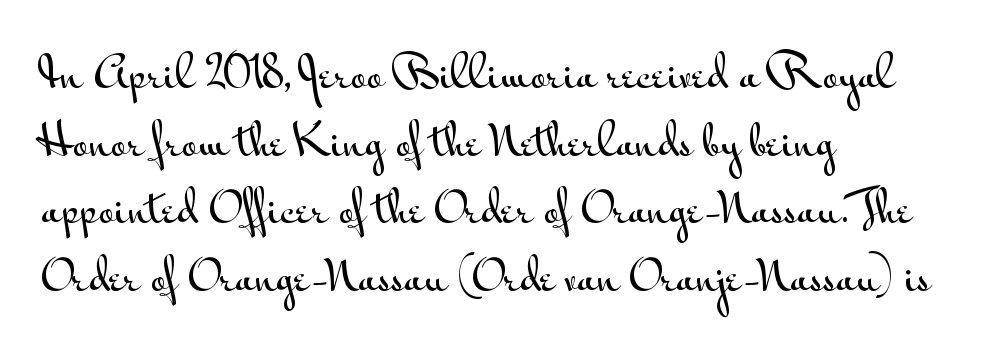
To sum up the face: it is a sans, with no serifs. Successive baselines arrive at the customary interval. Layout note: lines flush left. Students, note that the glyphs here touch the page at normal intervals.
